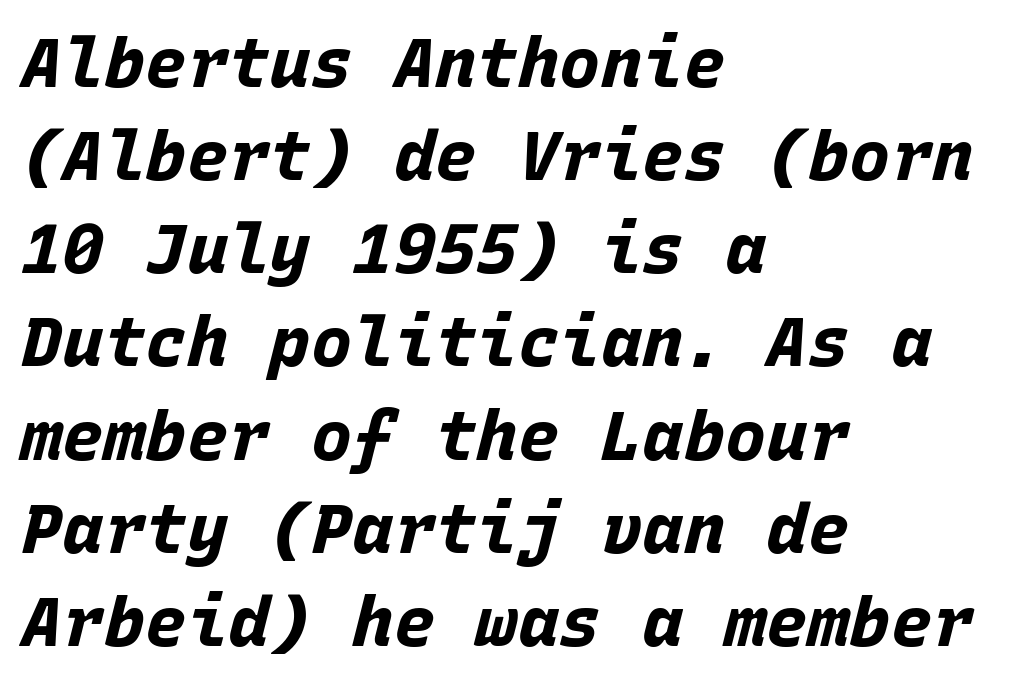
Decoration check: the copy has no underline. The font's italic variant was chosen for this text. Rows of type keep a routine distance in the vertical direction. Is the block centered? No — it sits flush against the left margin.
